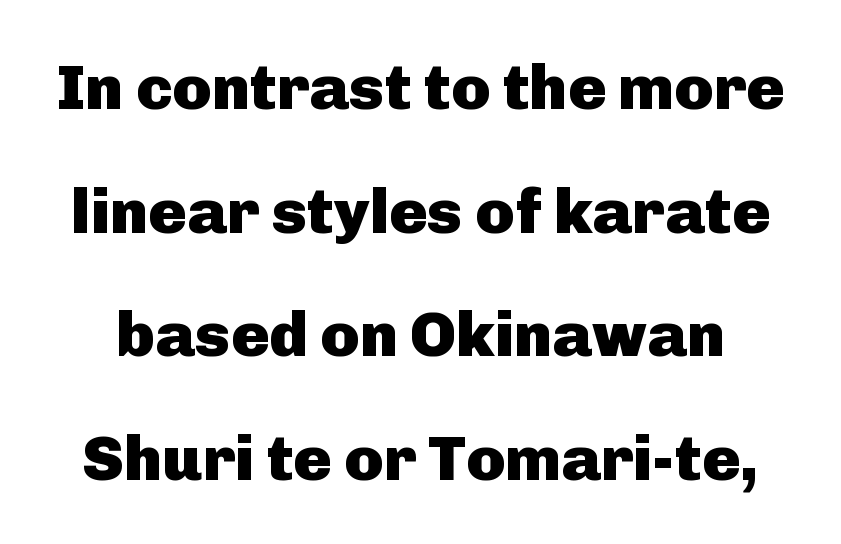
{"serif": "no", "italic": "no", "bold": "yes", "weight": "heavy", "width": "normal", "stroke_contrast": "low", "x_height": "medium", "monospaced": "no", "underline": "no", "line_spacing": "loose", "line_spacing_ratio": 1.93, "letter_spacing": "normal", "letter_spacing_em": 0.0, "glyph_px": 64}
